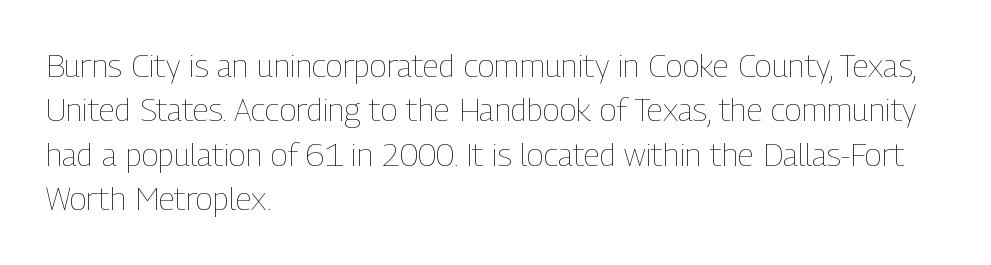
Words appear dense and cohesive because spacing is normal. Vertically, the passage feels balanced, rows spaced as you'd expect. Counters stay open thanks to moderate or lighter strokes. Spacing verdict: proportional, widths tailored to each character. Clear beneath every line of the passage.
